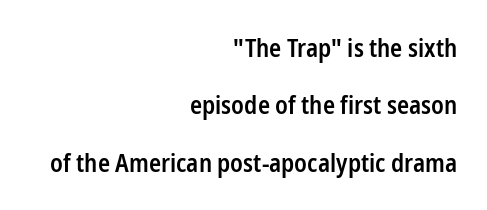
{"italic": "no", "bold": "semi", "underline": "no", "align": "right", "line_spacing": "loose", "line_spacing_ratio": 2.3, "letter_spacing": "normal", "letter_spacing_em": 0.0, "glyph_px": 25}
